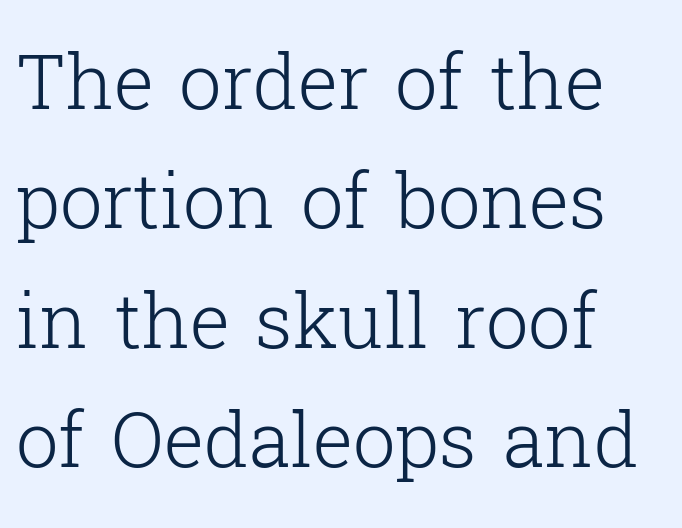
{"serif": "yes", "italic": "no", "bold": "no", "weight": "light", "width": "normal", "stroke_contrast": "low", "x_height": "medium", "monospaced": "no", "underline": "no", "align": "left", "line_spacing": "normal", "line_spacing_ratio": 1.57, "letter_spacing": "normal", "letter_spacing_em": 0.0, "glyph_px": 76}
